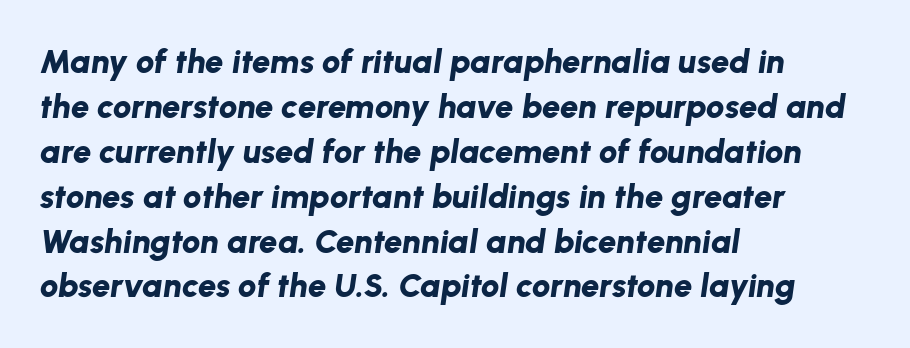
Each new line begins a customary step beneath the previous one. Heavy, bold letterforms. Does the lettering tilt? It does — this is italic. A typesetter would call this zero additional tracking. Has an underline been added? It has not. Layout note: lines flush left.
